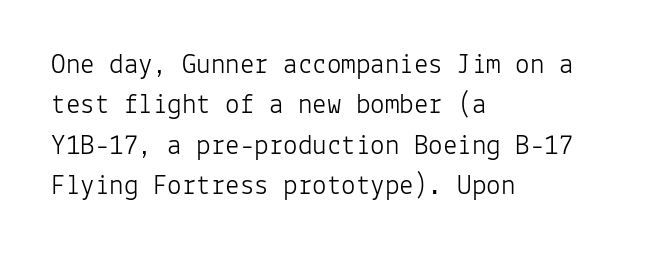
Q: Is the text bold? A: No.
Q: Is the text italic (slanted)? A: No, it is upright.
Q: Is the typeface a serif or a sans-serif typeface? A: Sans-serif.
Q: Is the text underlined? A: No.
Q: How is the paragraph aligned? A: Left-aligned.
Q: Is the spacing between letters normal or unusually wide? A: Normal.
Q: Is the spacing between lines tight, normal or loose? A: Normal.
Q: Width (condensed, normal, or wide)? A: Normal.
Q: Stroke contrast? A: Low.
Q: x-height? A: Medium.
Q: Monospaced? A: Yes.
